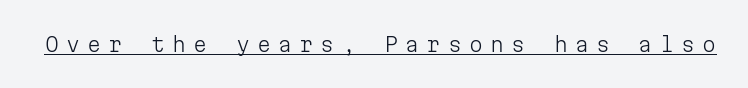
{"italic": "no", "bold": "no", "underline": "yes", "letter_spacing": "wide", "letter_spacing_em": 0.36, "glyph_px": 20}
